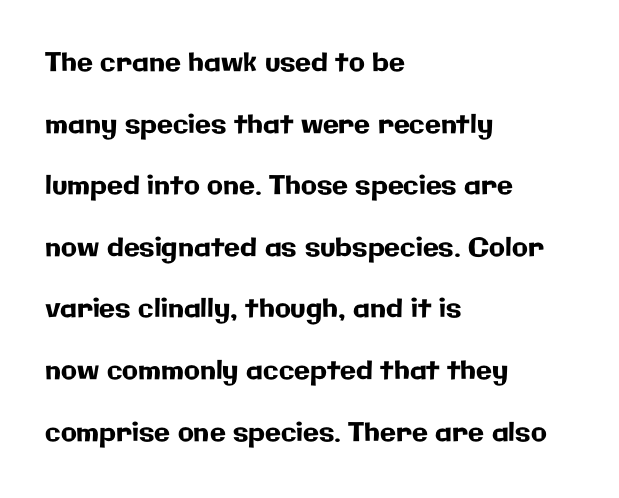
Ordinary non-slanted type is in use. The space directly below the letters is spotless. Successive baselines arrive slowly, with a big drop between each. These lines keep a tight, regular rhythm from letter to letter. Line beginnings align vertically; line endings do not.
